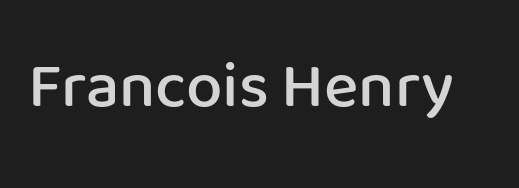
Q: Is the text bold? A: Semi-bold.
Q: Is the text italic (slanted)? A: No, it is upright.
Q: Is the typeface a serif or a sans-serif typeface? A: Sans-serif.
Q: Is the text underlined? A: No.
Q: Is the spacing between letters normal or unusually wide? A: Normal.
Q: Width (condensed, normal, or wide)? A: Normal.
Q: Stroke contrast? A: Low.
Q: x-height? A: Medium.
Q: Monospaced? A: No.
